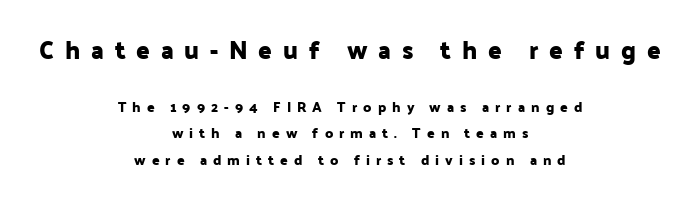
The image shows 25 px text type, upright; set centered, line spacing 1.88x, unusually wide letter spacing (+0.43 em), not underlined; the first (top) block is 1.79x larger.
